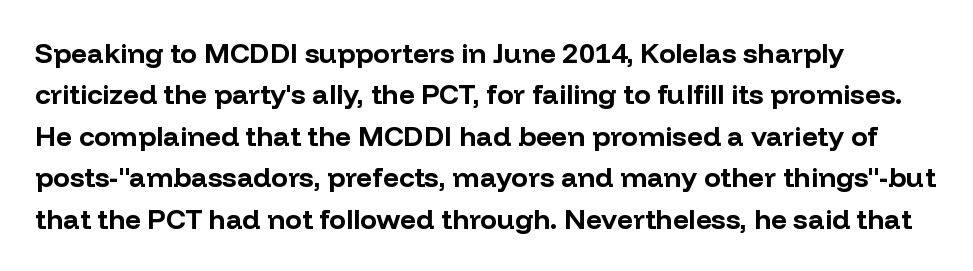
{"serif": "no", "italic": "no", "bold": "yes", "weight": "bold", "width": "normal", "stroke_contrast": "low", "x_height": "medium", "monospaced": "no", "underline": "no", "align": "left", "line_spacing": "normal", "line_spacing_ratio": 1.48, "letter_spacing": "normal", "letter_spacing_em": 0.0, "glyph_px": 28}
